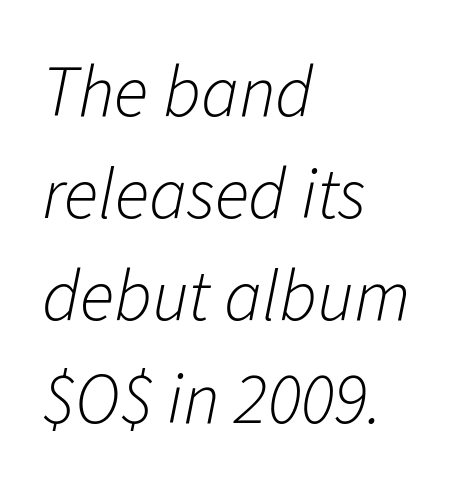
{"italic": "yes", "lean": "right", "slant_degrees": 11, "bold": "no", "weight": "light", "width": "normal", "stroke_contrast": "low", "x_height": "medium", "monospaced": "no", "underline": "no", "align": "left", "line_spacing": "normal", "line_spacing_ratio": 1.42, "letter_spacing": "normal", "letter_spacing_em": 0.0, "glyph_px": 72}
